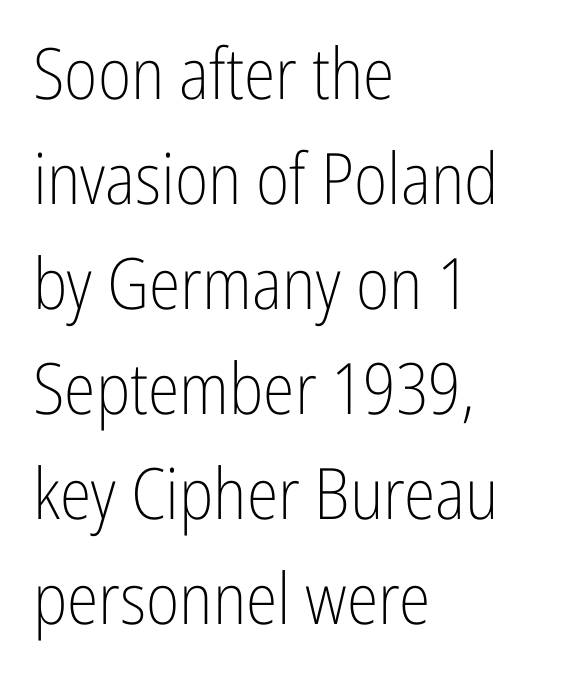
The letters advance in unequal steps, a hallmark of proportional type. Evenly set lines give the paragraph a standard silhouette. Unlike a traditional serif, this face leaves its strokes unadorned. The type sits square on the baseline with zero lean.
